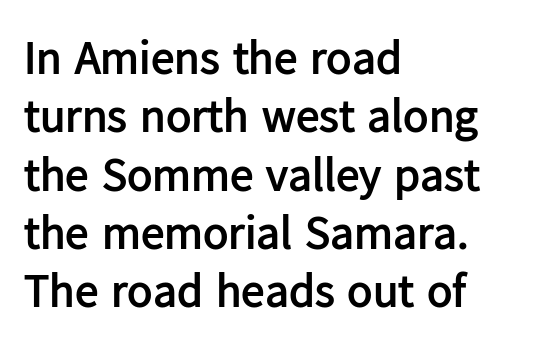
Caption: standard tracking, unaltered. Are there feet on the stems? There aren't — it's a sans. Looks like regular typesetting: each glyph gets only the width it needs. Compared with a centered layout, this one pins lines to the left instead. Emphasis by weight is at full strength: bold. Type without underlining.
